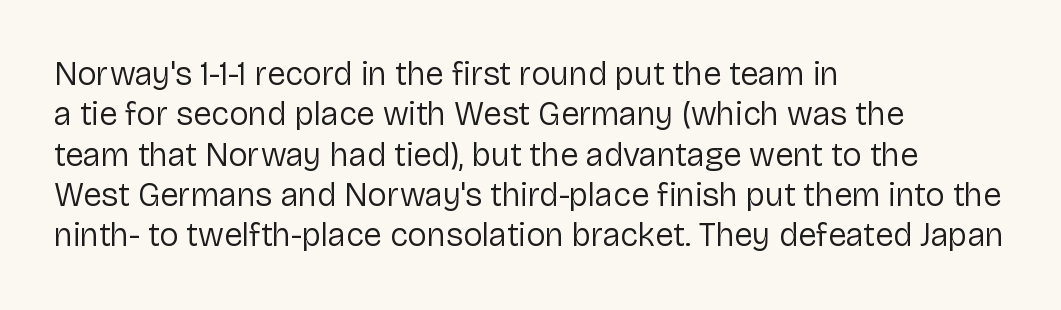
{"serif": "no", "italic": "no", "bold": "no", "weight": "regular", "width": "normal", "stroke_contrast": "low", "x_height": "medium", "monospaced": "no", "underline": "no", "align": "left", "line_spacing_ratio": 1.22, "letter_spacing": "normal", "letter_spacing_em": 0.0, "glyph_px": 33}
